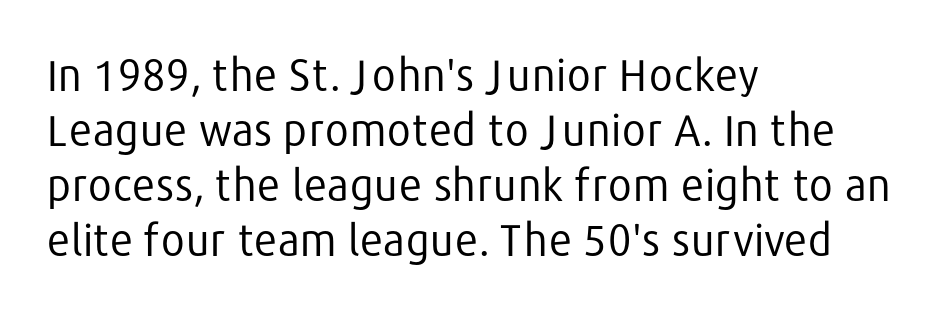
Regular leading. Caption: face not bold, strokes unweighted. No extra tracking has been applied to these lines. Honestly, there is no underline to notice here at all. In CSS terms this would be text-align: left. Spacing verdict: proportional, widths tailored to each character.
